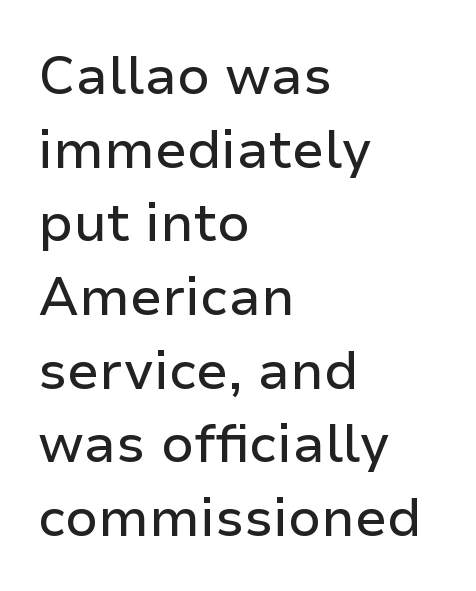
Q: Is the text italic (slanted)? A: No, it is upright.
Q: Is the typeface a serif or a sans-serif typeface? A: Sans-serif.
Q: Is the text underlined? A: No.
Q: How is the paragraph aligned? A: Left-aligned.
Q: Is the spacing between letters normal or unusually wide? A: Normal.
Q: Is the spacing between lines tight, normal or loose? A: Normal.
Q: Width (condensed, normal, or wide)? A: Normal.
Q: Stroke contrast? A: Low.
Q: x-height? A: Medium.
Q: Monospaced? A: No.
